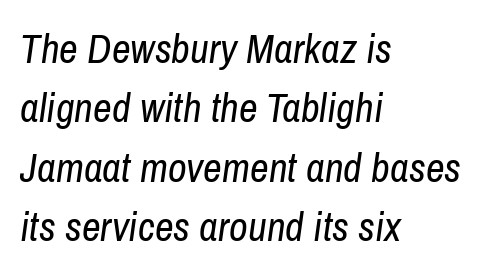
The setting favours the left margin, as ordinary paragraphs usually do. Each word holds together tightly as a unit, with standard inter-letter gaps. Is the type slanted? Yes — the strokes lean at a clear angle. Is this a fixed-width face? No — the glyphs have proportional, varying widths. Weight: in the light-to-regular range.
